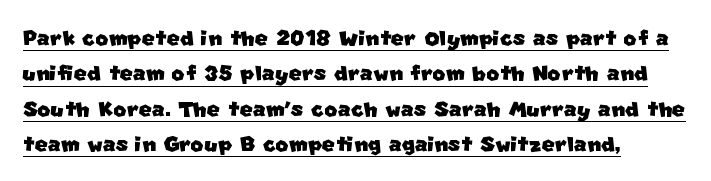
Successive baselines arrive at the customary interval. Spacing verdict: proportional, widths tailored to each character. The glyphs are accompanied by a horizontal stroke just below them. Notice how the passage keeps a crisp vertical edge on the left only.
